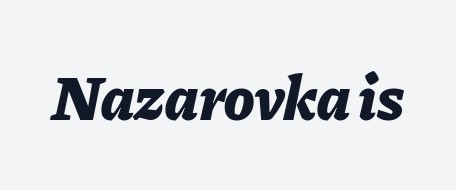
The image shows 63 px bold type, italic (leaning right); set normal letter spacing, not underlined; low stroke contrast and a medium x-height.
